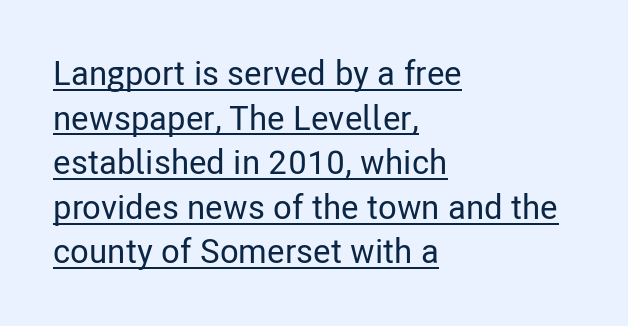
Q: Is the text italic (slanted)? A: No, it is upright.
Q: Is the typeface a serif or a sans-serif typeface? A: Sans-serif.
Q: Is the text underlined? A: Yes.
Q: How is the paragraph aligned? A: Left-aligned.
Q: Is the spacing between letters normal or unusually wide? A: Normal.
Q: Is the spacing between lines tight, normal or loose? A: Normal.
Q: Width (condensed, normal, or wide)? A: Condensed.
Q: Stroke contrast? A: Low.
Q: x-height? A: Medium.
Q: Monospaced? A: No.
